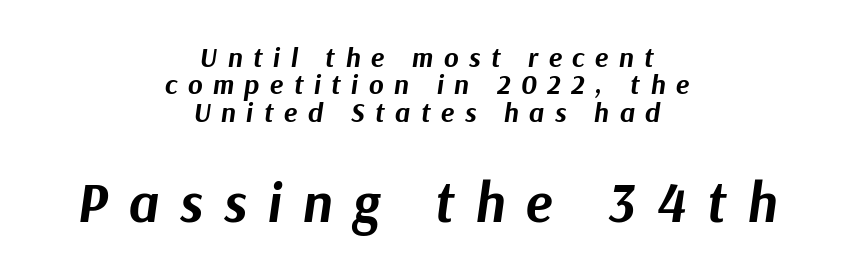
The image shows 56 px bold type, italic (leaning right); set centered, tight line spacing (0.98x), unusually wide letter spacing (+0.37 em), not underlined; the second (bottom) block is 2.0x larger; medium stroke contrast and a medium x-height.
